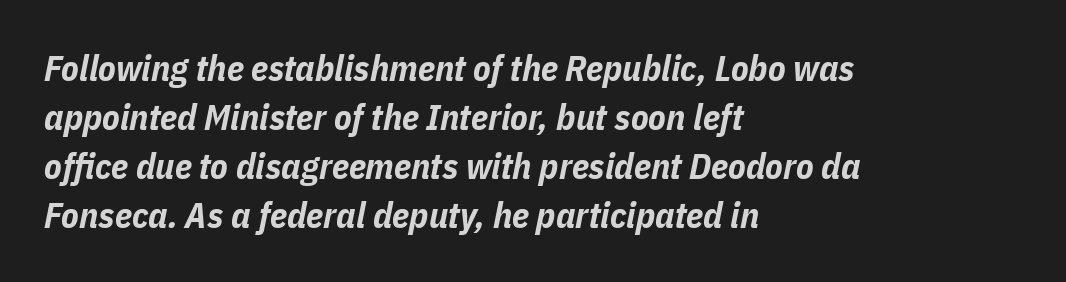
The image shows 36 px bold, condensed type, italic (leaning right); set left-aligned, normal line spacing (1.36x), normal letter spacing, not underlined; low stroke contrast and a medium x-height.
